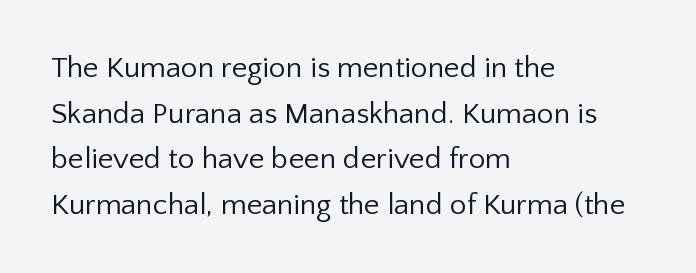
The image shows 30 px regular-weight sans-serif type, upright; set left-aligned, normal line spacing (1.52x), normal letter spacing, not underlined; low stroke contrast and a medium x-height.
